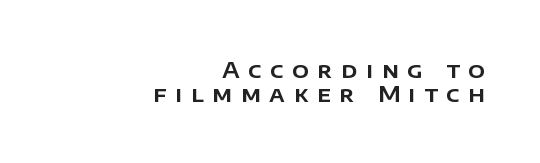
{"italic": "no", "underline": "no", "align": "right", "line_spacing": "tight", "line_spacing_ratio": 1.11, "letter_spacing": "wide", "letter_spacing_em": 0.39, "glyph_px": 22}
